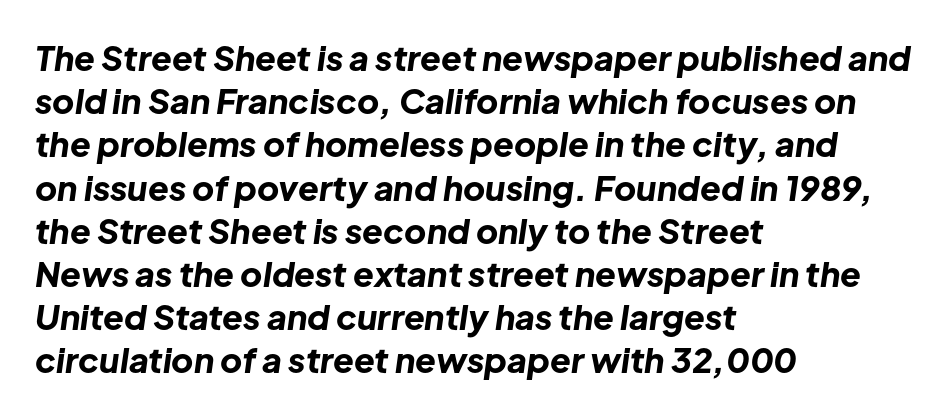
{"italic": "yes", "lean": "right", "slant_degrees": 8, "bold": "yes", "weight": "bold", "width": "normal", "stroke_contrast": "low", "x_height": "medium", "monospaced": "no", "underline": "no", "align": "left", "line_spacing": "normal", "line_spacing_ratio": 1.27, "letter_spacing": "normal", "letter_spacing_em": 0.0, "glyph_px": 34}
